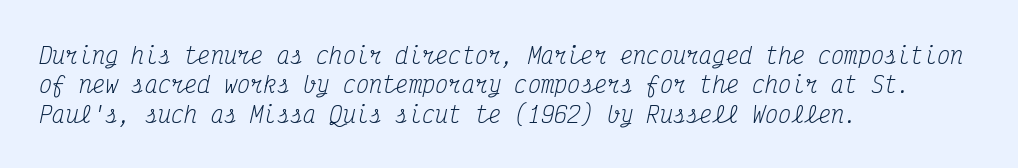
The image shows 22 px text type, italic (leaning right); set left-aligned, normal line spacing (1.34x), normal letter spacing, not underlined.
